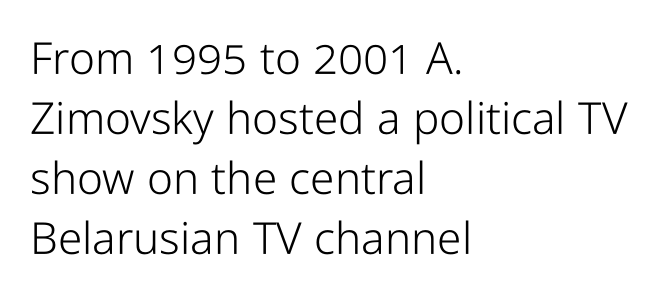
{"serif": "no", "italic": "no", "bold": "no", "weight": "light", "width": "condensed", "stroke_contrast": "low", "x_height": "medium", "monospaced": "no", "underline": "no", "align": "left", "line_spacing": "normal", "line_spacing_ratio": 1.36, "letter_spacing": "normal", "letter_spacing_em": 0.0, "glyph_px": 44}
